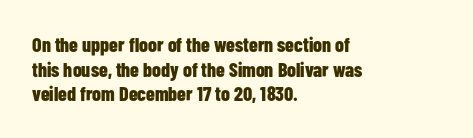
Q: Is the text bold? A: Yes.
Q: Is the text italic (slanted)? A: No, it is upright.
Q: Is the text underlined? A: No.
Q: How is the paragraph aligned? A: Left-aligned.
Q: Is the spacing between letters normal or unusually wide? A: Normal.
